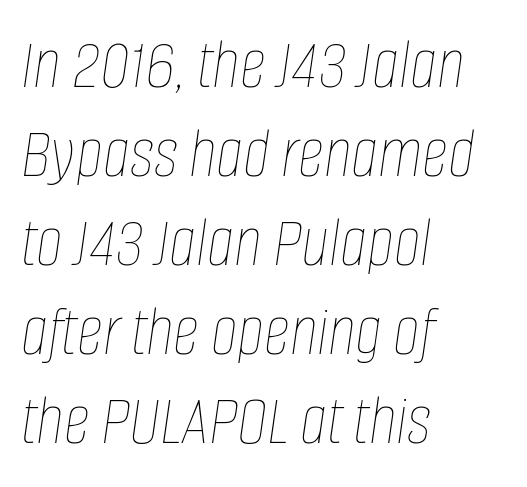
The image shows 73 px thin, condensed type, italic (leaning right); set left-aligned, line spacing 1.22x, normal letter spacing, not underlined; low stroke contrast and a large x-height.
